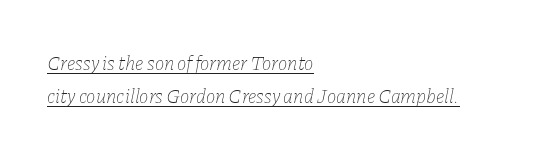
No letter is thick-stroked: the sample isn't bold. The whole block is typeset with a tilt. Caption: standard tracking, unaltered. Successive baselines arrive at the customary interval.
